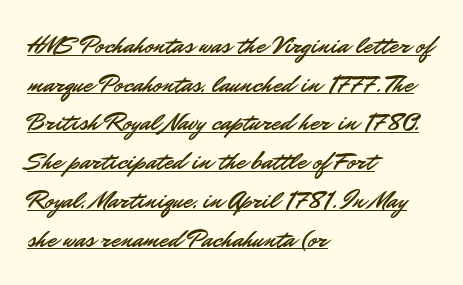
Q: Is the text italic (slanted)? A: Yes.
Q: Is the text underlined? A: Yes.
Q: How is the paragraph aligned? A: Left-aligned.
Q: Is the spacing between letters normal or unusually wide? A: Normal.
Q: Is the spacing between lines tight, normal or loose? A: Normal.
